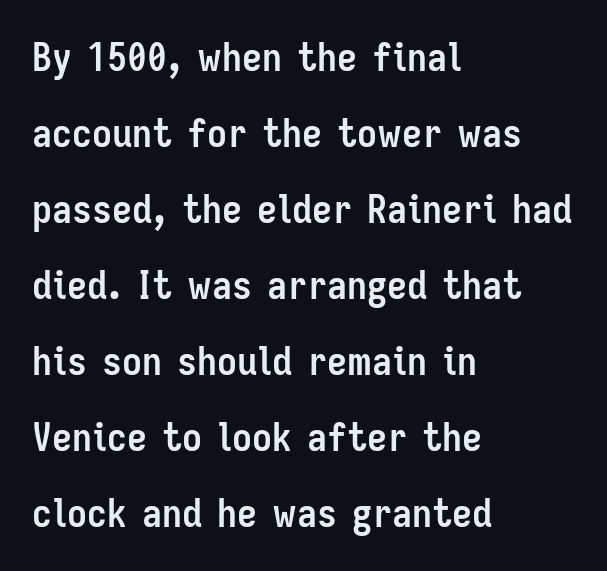
{"serif": "no", "italic": "no", "bold": "yes", "weight": "semibold", "width": "condensed", "stroke_contrast": "low", "x_height": "medium", "monospaced": "no", "underline": "no", "align": "left", "line_spacing": "loose", "line_spacing_ratio": 1.9, "letter_spacing": "normal", "letter_spacing_em": 0.0, "glyph_px": 40}
